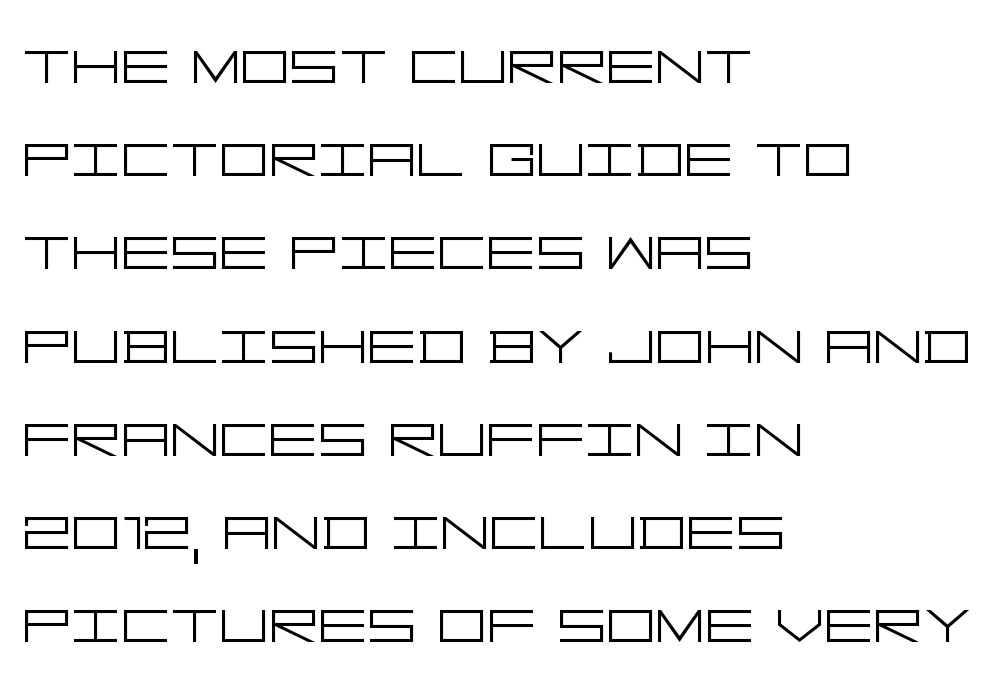
Q: Is the text bold? A: No.
Q: Is the text italic (slanted)? A: No, it is upright.
Q: Is the typeface a serif or a sans-serif typeface? A: Sans-serif.
Q: Is the text underlined? A: No.
Q: How is the paragraph aligned? A: Left-aligned.
Q: Is the spacing between letters normal or unusually wide? A: Normal.
Q: Width (condensed, normal, or wide)? A: Wide.
Q: Stroke contrast? A: Low.
Q: x-height? A: Large.
